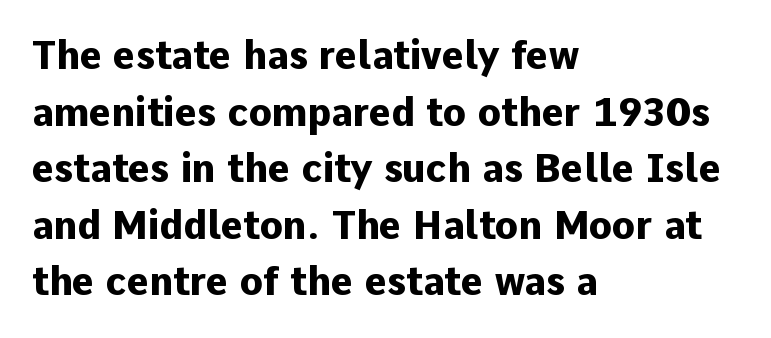
Q: Is the text bold? A: Yes.
Q: Is the text italic (slanted)? A: No, it is upright.
Q: Is the typeface a serif or a sans-serif typeface? A: Sans-serif.
Q: Is the text underlined? A: No.
Q: How is the paragraph aligned? A: Left-aligned.
Q: Is the spacing between letters normal or unusually wide? A: Normal.
Q: Is the spacing between lines tight, normal or loose? A: Normal.
Q: Width (condensed, normal, or wide)? A: Normal.
Q: Stroke contrast? A: Low.
Q: x-height? A: Medium.
Q: Monospaced? A: No.
